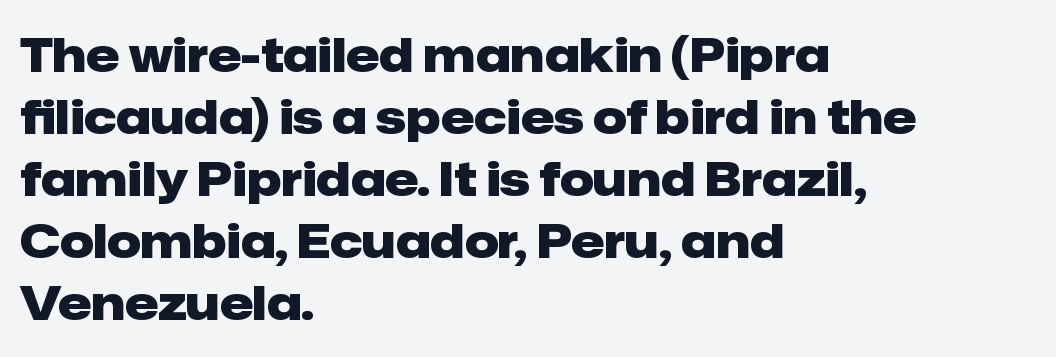
The image shows 47 px heavy sans-serif type, upright; set left-aligned, normal line spacing (1.32x), normal letter spacing, not underlined; low stroke contrast and a medium x-height.
